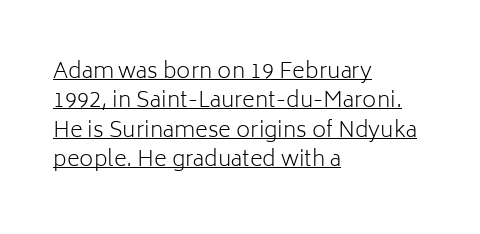
Vertical strokes here are truly vertical. Underline: present. The ragged edge is on the right, which tells us the setting is flush left. The passage shown is not bold in any degree. Spacing between characters is what you'd get straight out of the box. The lines sit at an ordinary, default distance from one another.
